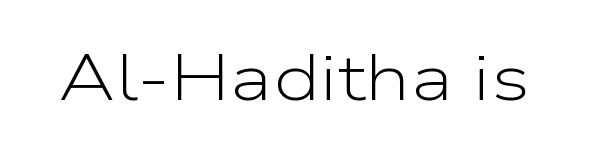
Italic: no, the glyphs are upright roman. The type family on display is of the sans-serif kind. The strip under each line holds only bare page. There is no visible air inserted between adjacent glyphs. The face used here is proportionally spaced, like ordinary book or web type.
